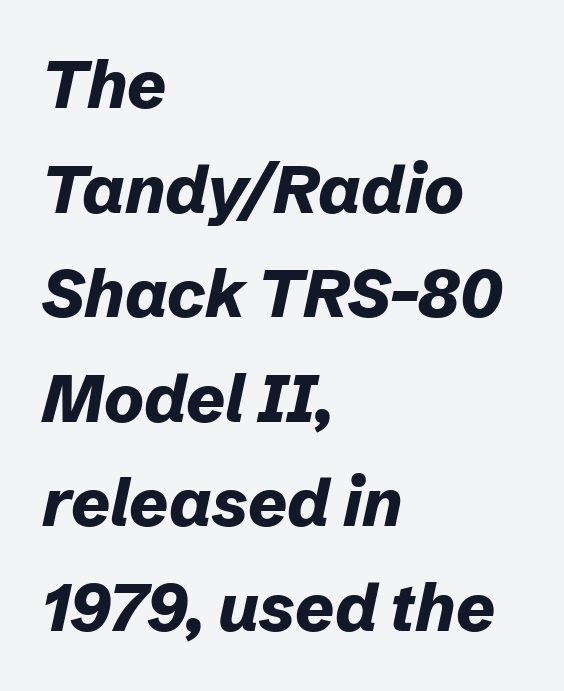
Q: Is the text bold? A: Yes.
Q: Is the text italic (slanted)? A: Yes, it leans right by about 12 degrees.
Q: Is the text underlined? A: No.
Q: How is the paragraph aligned? A: Left-aligned.
Q: Is the spacing between letters normal or unusually wide? A: Normal.
Q: Is the spacing between lines tight, normal or loose? A: Normal.
Q: Width (condensed, normal, or wide)? A: Normal.
Q: Stroke contrast? A: Low.
Q: x-height? A: Medium.
Q: Monospaced? A: No.
